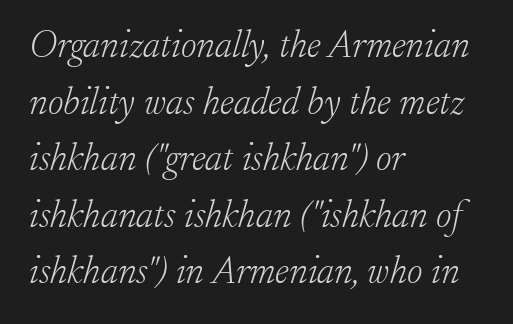
The image shows 38 px light serif type, italic (leaning right); set left-aligned, normal line spacing (1.49x), normal letter spacing, not underlined; low stroke contrast and a small x-height.
